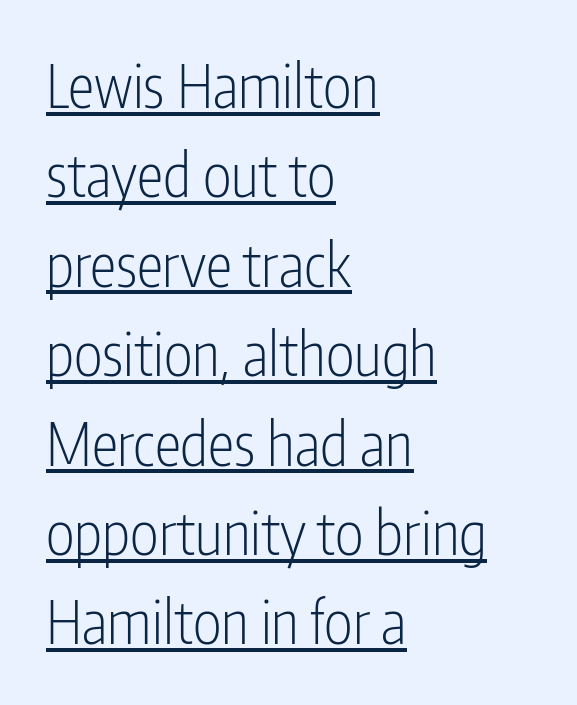
{"serif": "no", "italic": "no", "bold": "no", "weight": "light", "width": "condensed", "stroke_contrast": "low", "x_height": "medium", "monospaced": "no", "underline": "yes", "align": "left", "line_spacing": "normal", "line_spacing_ratio": 1.49, "letter_spacing": "normal", "letter_spacing_em": 0.0, "glyph_px": 60}
